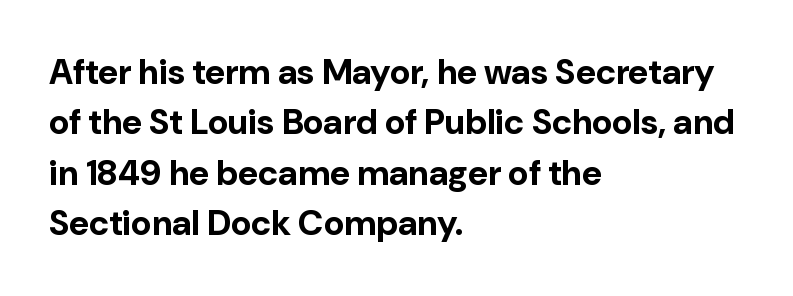
Q: Is the text bold? A: Yes.
Q: Is the text italic (slanted)? A: No, it is upright.
Q: Is the typeface a serif or a sans-serif typeface? A: Sans-serif.
Q: Is the text underlined? A: No.
Q: How is the paragraph aligned? A: Left-aligned.
Q: Is the spacing between letters normal or unusually wide? A: Normal.
Q: Is the spacing between lines tight, normal or loose? A: Normal.
Q: Width (condensed, normal, or wide)? A: Normal.
Q: Stroke contrast? A: Low.
Q: x-height? A: Medium.
Q: Monospaced? A: No.
